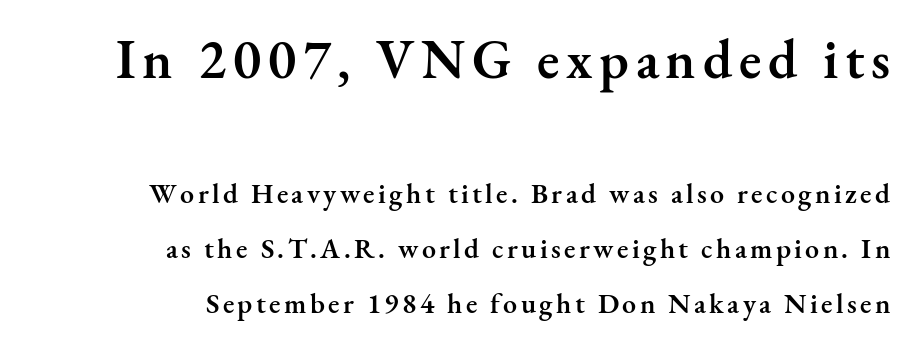
{"serif": "yes", "italic": "no", "bold": "semi", "weight": "semibold", "width": "normal", "stroke_contrast": "medium", "x_height": "small", "monospaced": "no", "underline": "no", "align": "right", "line_spacing": "loose", "line_spacing_ratio": 1.96, "larger_block": "first", "size_ratio": 1.96, "glyph_px": 55}
